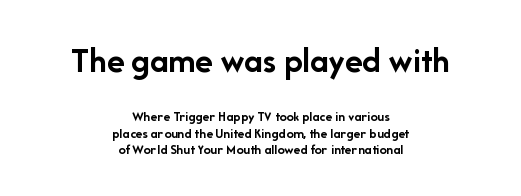
This sample is center-justified, so both line endings float freely. Every letter is thick-stroked: bold, no question. The lettering stays uniformly vertical, giving the passage a roman look. Character widths vary here, with narrow letters taking less room than wide ones. This is sans-serif lettering, the kind often seen on screens and signage.
